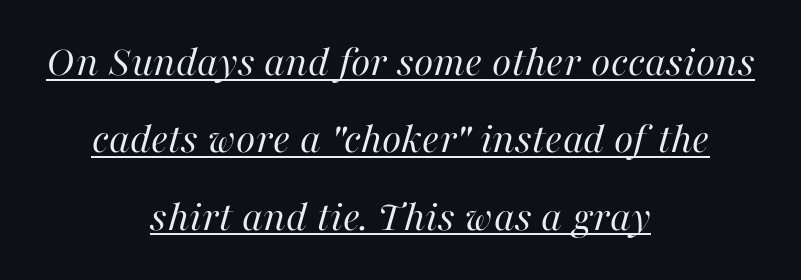
The image shows 45 px regular-weight type, italic (leaning right); set centered, line spacing 1.72x, normal letter spacing, underlined; high stroke contrast and a medium x-height.
